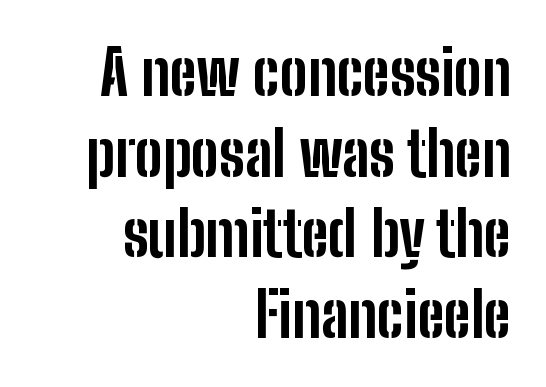
The lettering stays uniformly vertical, giving the passage a roman look. Is the letter spacing exaggerated? No — it looks like the ordinary default. All the whitespace from short lines collects on the left. A typesetter would call this proportional, since set widths differ per character. Heft: maximum for text — a bold. Beneath every word, the page is bare.
